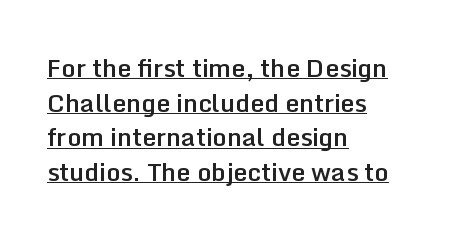
{"italic": "no", "bold": "semi", "underline": "yes", "align": "left", "line_spacing": "normal", "line_spacing_ratio": 1.39, "letter_spacing": "normal", "letter_spacing_em": 0.0, "glyph_px": 25}
